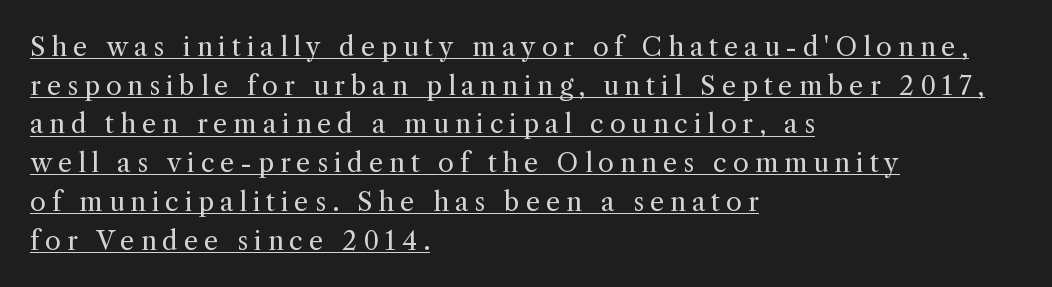
The image shows 26 px text type, upright; set left-aligned, normal line spacing (1.49x), unusually wide letter spacing (+0.22 em), underlined.
